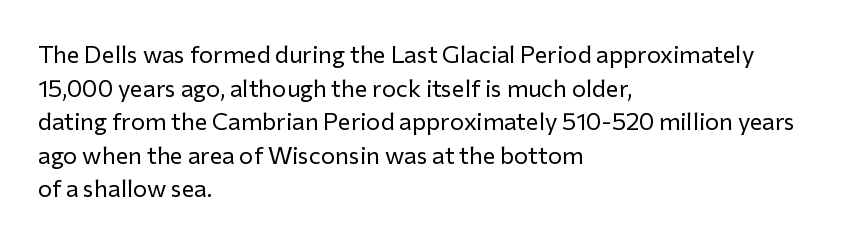
{"italic": "no", "bold": "no", "underline": "no", "align": "left", "line_spacing": "normal", "line_spacing_ratio": 1.4, "letter_spacing": "normal", "letter_spacing_em": 0.0, "glyph_px": 24}
